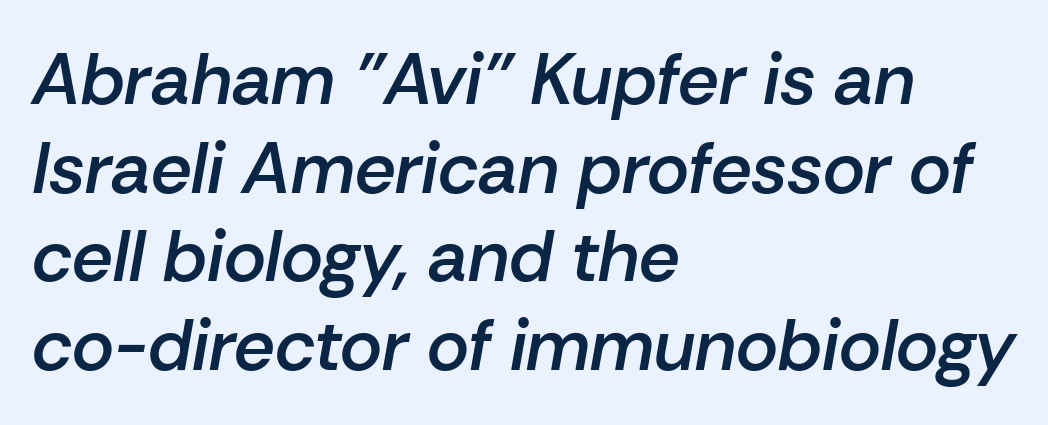
{"italic": "yes", "lean": "right", "slant_degrees": 10, "bold": "semi", "weight": "semibold", "width": "normal", "stroke_contrast": "low", "x_height": "medium", "monospaced": "no", "underline": "no", "align": "left", "line_spacing_ratio": 1.23, "letter_spacing": "normal", "letter_spacing_em": 0.0, "glyph_px": 72}
